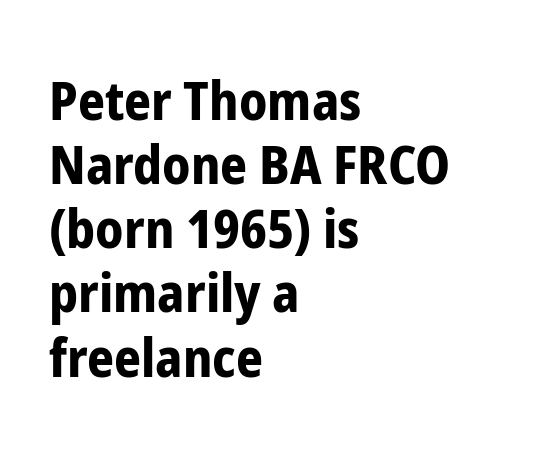
The image shows 53 px bold, condensed sans-serif type, upright; set left-aligned, line spacing 1.21x, normal letter spacing, not underlined; low stroke contrast and a medium x-height.
